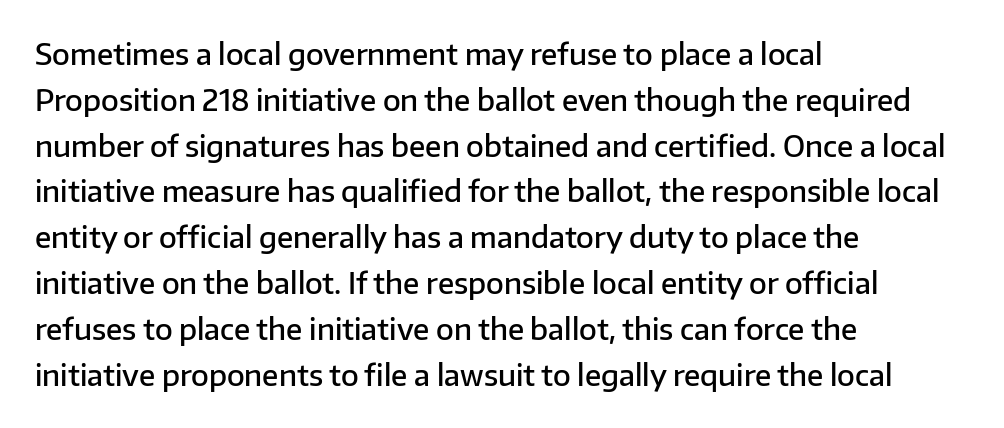
Q: Is the text bold? A: Semi-bold.
Q: Is the text italic (slanted)? A: No, it is upright.
Q: Is the typeface a serif or a sans-serif typeface? A: Sans-serif.
Q: Is the text underlined? A: No.
Q: How is the paragraph aligned? A: Left-aligned.
Q: Is the spacing between letters normal or unusually wide? A: Normal.
Q: Is the spacing between lines tight, normal or loose? A: Normal.
Q: Width (condensed, normal, or wide)? A: Normal.
Q: Stroke contrast? A: Low.
Q: x-height? A: Medium.
Q: Monospaced? A: No.
